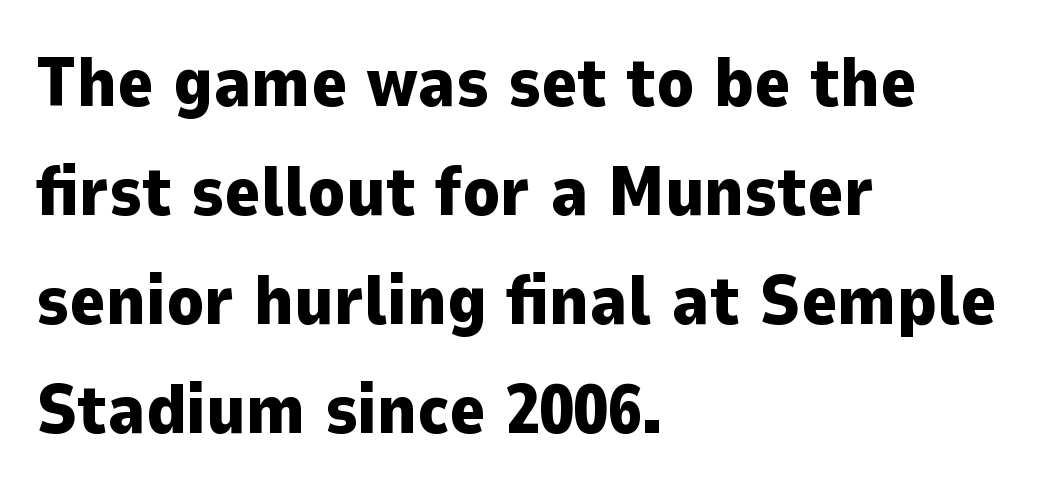
How heavy is the stroke? Heavy — this is a bold. Caption: standard tracking, unaltered. The text was rendered using a sans face with plain stroke endings. Is there any slant? The stems are plumb. A typesetter would call this proportional, since set widths differ per character. Compared with a centered layout, this one pins lines to the left instead.
